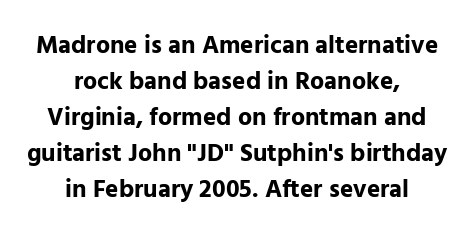
The face used here has the dense, thick strokes of a bold. Posture: vertical. Each row of text sits above clean, open space. A student would call this center alignment; a typographer would say set centered. Words appear dense and cohesive because spacing is normal.
